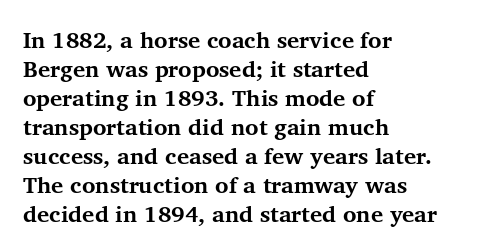
{"italic": "no", "bold": "yes", "underline": "no", "align": "left", "line_spacing": "normal", "line_spacing_ratio": 1.26, "letter_spacing": "normal", "letter_spacing_em": 0.0, "glyph_px": 23}
